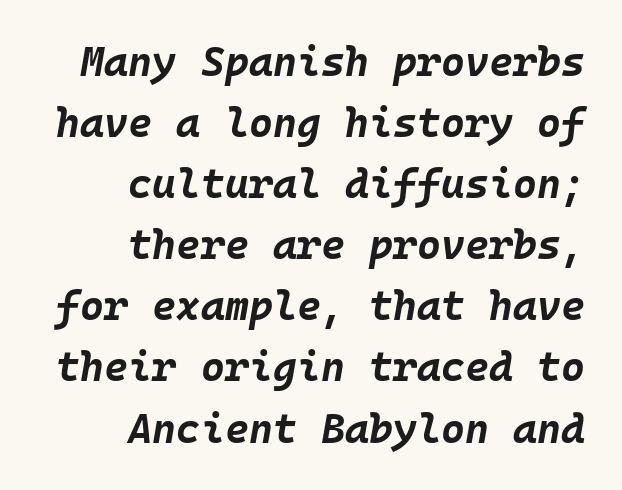
The specimen omits any rule beneath the text block's lines. Quick note: interline space is typical. The axis of the letterforms is tilted away from vertical. Every letter is thick-stroked: bold, no question.
